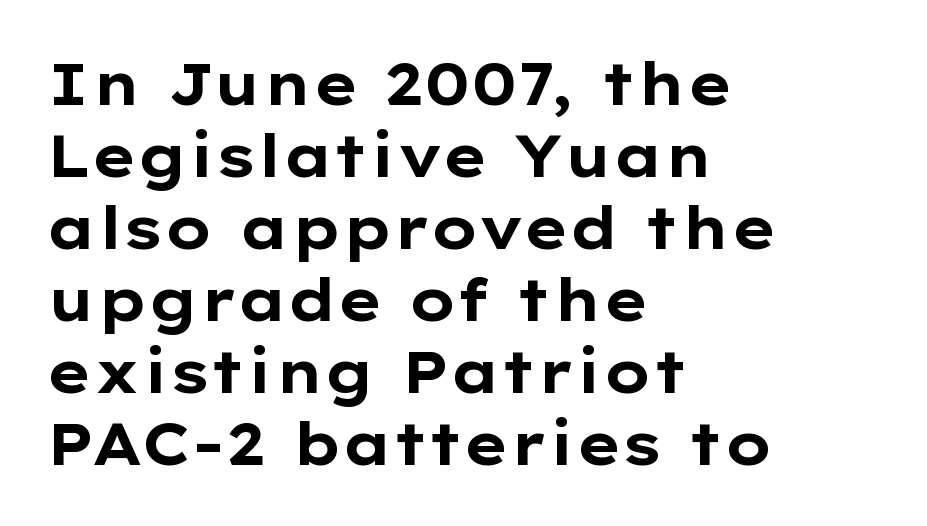
In terms of letterform style, serifs are entirely absent. This is roman type, the default non-slanted kind. The rag falls on the right side of this text block. Each word holds together tightly as a unit, with standard inter-letter gaps. The strip under each line holds only bare page. The face used here has the dense, thick strokes of a bold.
